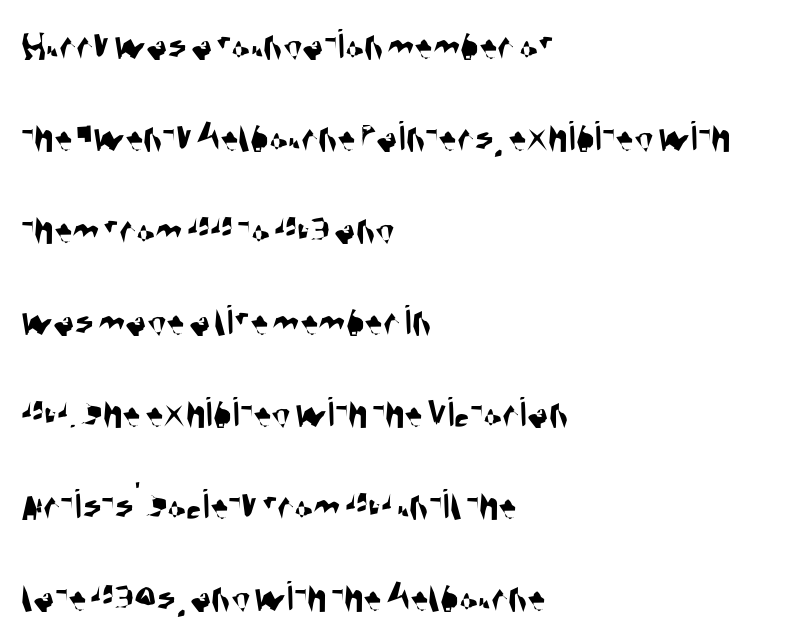
The image shows 44 px condensed sans-serif type; set left-aligned, loose line spacing (2.09x), normal letter spacing, not underlined; medium stroke contrast and a large x-height.
